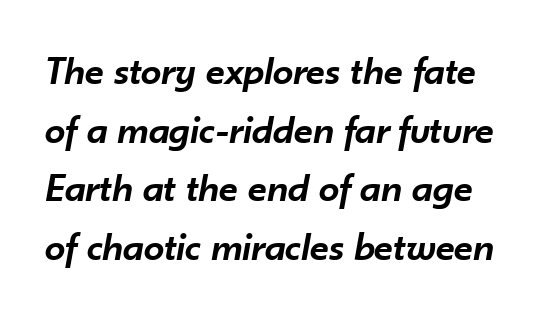
Q: Is the text bold? A: Semi-bold.
Q: Is the text italic (slanted)? A: Yes, it leans right by about 10 degrees.
Q: Is the text underlined? A: No.
Q: Is the spacing between letters normal or unusually wide? A: Normal.
Q: Is the spacing between lines tight, normal or loose? A: Normal.
Q: Width (condensed, normal, or wide)? A: Normal.
Q: Stroke contrast? A: Low.
Q: x-height? A: Small.
Q: Monospaced? A: No.
